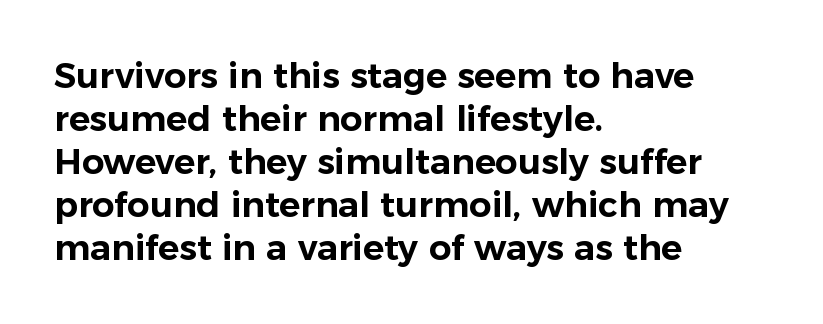
{"serif": "no", "italic": "no", "width": "normal", "stroke_contrast": "low", "x_height": "medium", "monospaced": "no", "underline": "no", "align": "left", "line_spacing_ratio": 1.23, "letter_spacing": "normal", "letter_spacing_em": 0.0, "glyph_px": 35}
